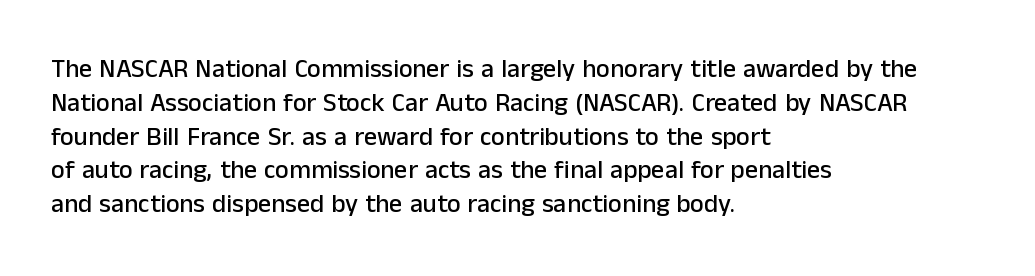
{"italic": "no", "underline": "no", "align": "left", "line_spacing": "normal", "line_spacing_ratio": 1.3, "letter_spacing": "normal", "letter_spacing_em": 0.0, "glyph_px": 26}
